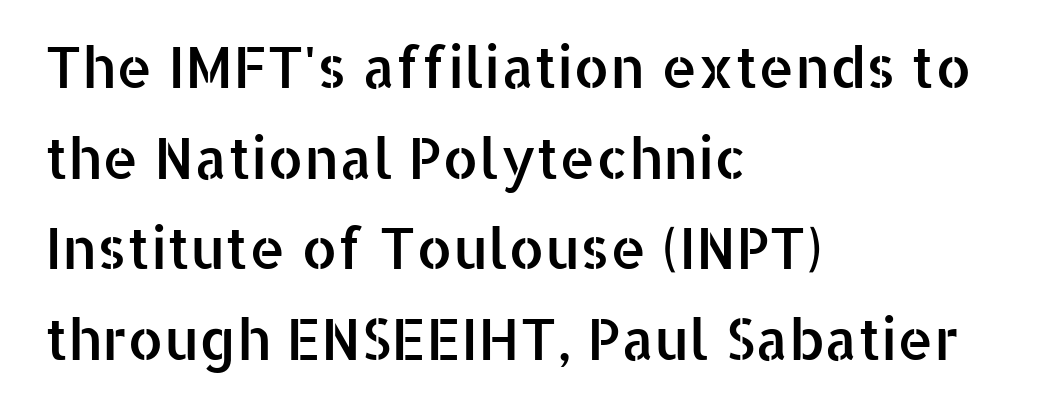
The image shows 57 px sans-serif type, upright; set left-aligned, normal line spacing (1.59x), normal letter spacing, not underlined; low stroke contrast and a medium x-height.
